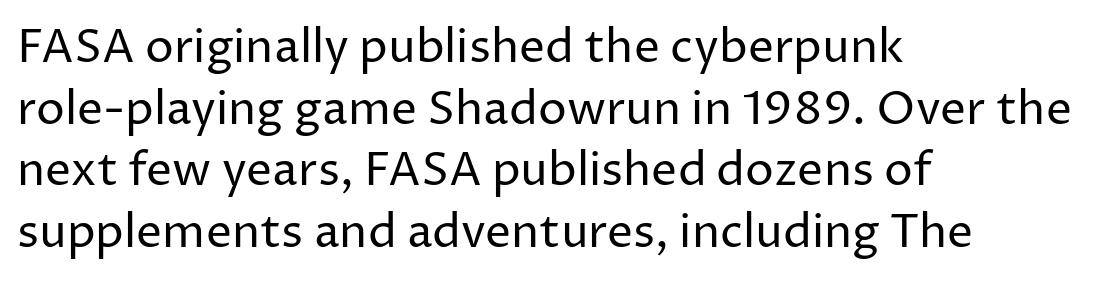
Note the varied advance widths — an 'i' is clearly narrower than an 'm'. The letterforms sit shoulder to shoulder at normal distance. Anything drawn beneath the words? Only blank space. The ragged edge is on the right, which tells us the setting is flush left. The lettering stays uniformly vertical, giving the passage a roman look. Normally led — the rows are evenly, conventionally spaced.
